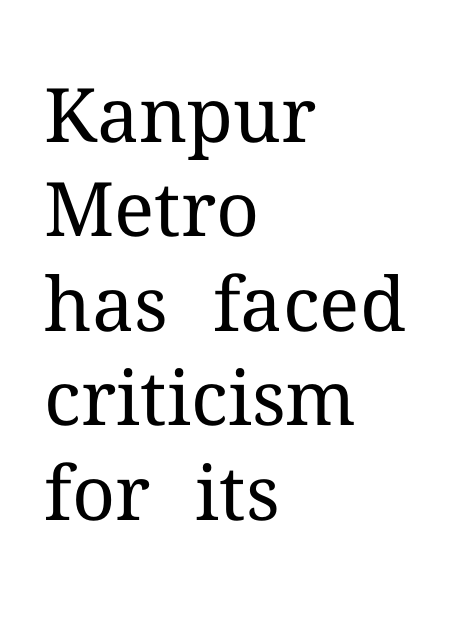
Q: Is the text bold? A: No.
Q: Is the text italic (slanted)? A: No, it is upright.
Q: Is the typeface a serif or a sans-serif typeface? A: Serif.
Q: Is the text underlined? A: No.
Q: How is the paragraph aligned? A: Left-aligned.
Q: Is the spacing between letters normal or unusually wide? A: Normal.
Q: Is the spacing between lines tight, normal or loose? A: Normal.
Q: Width (condensed, normal, or wide)? A: Normal.
Q: Stroke contrast? A: Medium.
Q: x-height? A: Medium.
Q: Monospaced? A: No.
